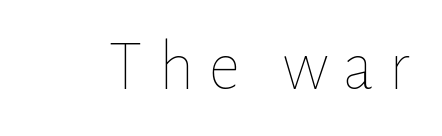
Q: Is the text bold? A: No.
Q: Is the text italic (slanted)? A: No, it is upright.
Q: Is the text underlined? A: No.
Q: Is the spacing between letters normal or unusually wide? A: Unusually wide.
Q: Width (condensed, normal, or wide)? A: Normal.
Q: Stroke contrast? A: Low.
Q: x-height? A: Medium.
Q: Monospaced? A: No.
